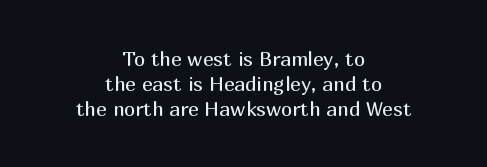
Weight: not bold — regular or lighter. Is the letter spacing exaggerated? No — it looks like the ordinary default. The strip under each line holds only bare page. This sample is center-justified, so both line endings float freely. In terms of posture, this sample is upright.
